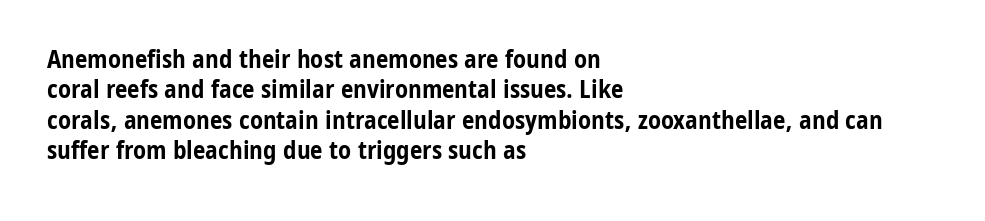
Q: Is the text bold? A: Yes.
Q: Is the text italic (slanted)? A: No, it is upright.
Q: Is the text underlined? A: No.
Q: How is the paragraph aligned? A: Left-aligned.
Q: Is the spacing between letters normal or unusually wide? A: Normal.
